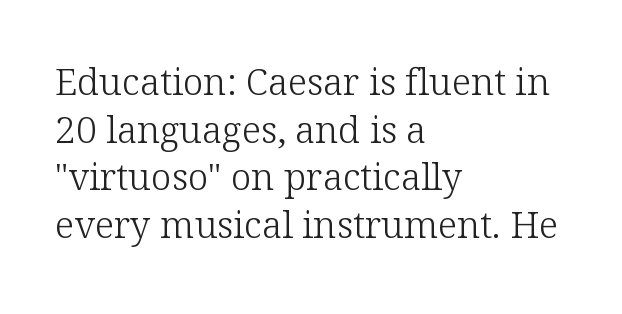
{"serif": "yes", "italic": "no", "bold": "no", "weight": "light", "width": "normal", "stroke_contrast": "low", "x_height": "medium", "monospaced": "no", "underline": "no", "align": "left", "line_spacing": "normal", "line_spacing_ratio": 1.29, "letter_spacing": "normal", "letter_spacing_em": 0.0, "glyph_px": 37}
